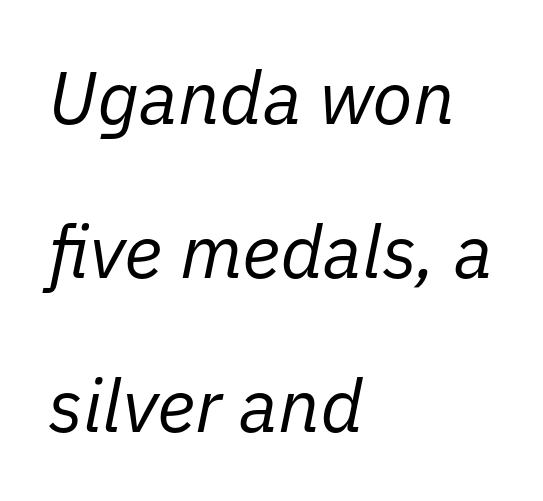
Q: Is the text bold? A: No.
Q: Is the text italic (slanted)? A: Yes, it leans right by about 11 degrees.
Q: Is the text underlined? A: No.
Q: How is the paragraph aligned? A: Left-aligned.
Q: Is the spacing between letters normal or unusually wide? A: Normal.
Q: Is the spacing between lines tight, normal or loose? A: Loose.
Q: Width (condensed, normal, or wide)? A: Normal.
Q: Stroke contrast? A: Low.
Q: x-height? A: Medium.
Q: Monospaced? A: No.
